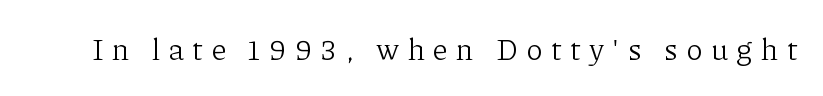
Q: Is the text bold? A: No.
Q: Is the text italic (slanted)? A: No, it is upright.
Q: Is the typeface a serif or a sans-serif typeface? A: Serif.
Q: Is the text underlined? A: No.
Q: Is the spacing between letters normal or unusually wide? A: Unusually wide.
Q: Width (condensed, normal, or wide)? A: Normal.
Q: Stroke contrast? A: Low.
Q: x-height? A: Medium.
Q: Monospaced? A: No.
